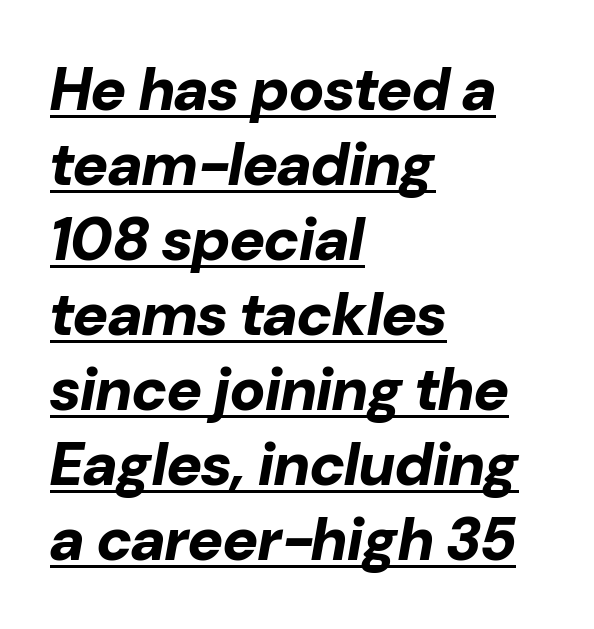
The image shows 60 px bold type, italic (leaning right); set left-aligned, normal line spacing (1.25x), normal letter spacing, underlined; low stroke contrast and a medium x-height.
